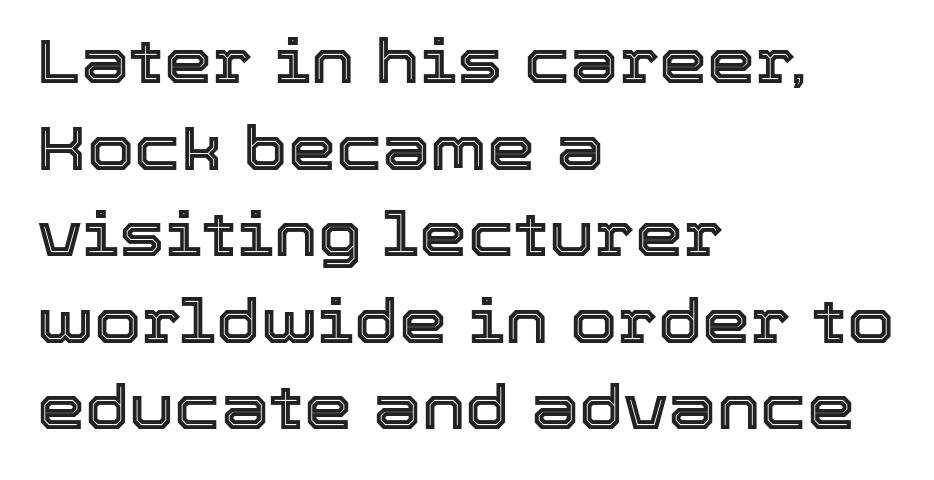
Q: Is the text italic (slanted)? A: No, it is upright.
Q: Is the text underlined? A: No.
Q: How is the paragraph aligned? A: Left-aligned.
Q: Is the spacing between letters normal or unusually wide? A: Normal.
Q: Is the spacing between lines tight, normal or loose? A: Normal.
Q: Width (condensed, normal, or wide)? A: Normal.
Q: x-height? A: Medium.
Q: Monospaced? A: No.
